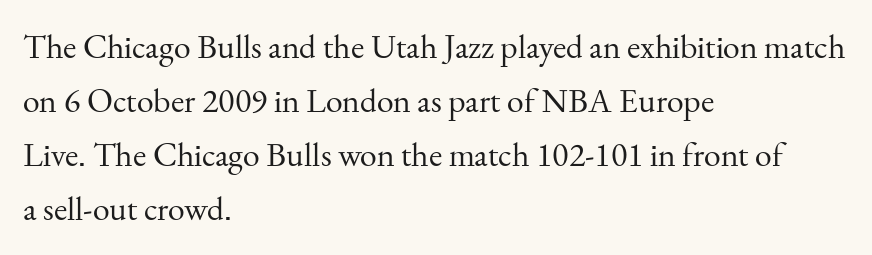
Q: Is the text bold? A: No.
Q: Is the text italic (slanted)? A: No, it is upright.
Q: Is the typeface a serif or a sans-serif typeface? A: Serif.
Q: Is the text underlined? A: No.
Q: How is the paragraph aligned? A: Left-aligned.
Q: Is the spacing between letters normal or unusually wide? A: Normal.
Q: Is the spacing between lines tight, normal or loose? A: Normal.
Q: Width (condensed, normal, or wide)? A: Normal.
Q: Stroke contrast? A: Medium.
Q: x-height? A: Small.
Q: Monospaced? A: No.
